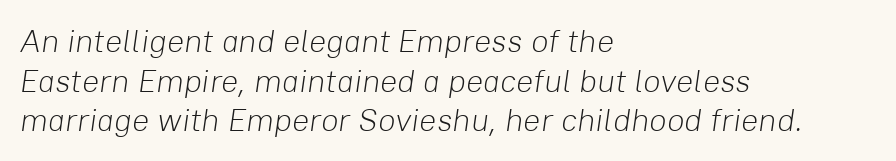
Q: Is the text bold? A: No.
Q: Is the text italic (slanted)? A: Yes, it leans right by about 8 degrees.
Q: Is the text underlined? A: No.
Q: How is the paragraph aligned? A: Left-aligned.
Q: Is the spacing between letters normal or unusually wide? A: Normal.
Q: Width (condensed, normal, or wide)? A: Normal.
Q: Stroke contrast? A: Low.
Q: x-height? A: Medium.
Q: Monospaced? A: No.
